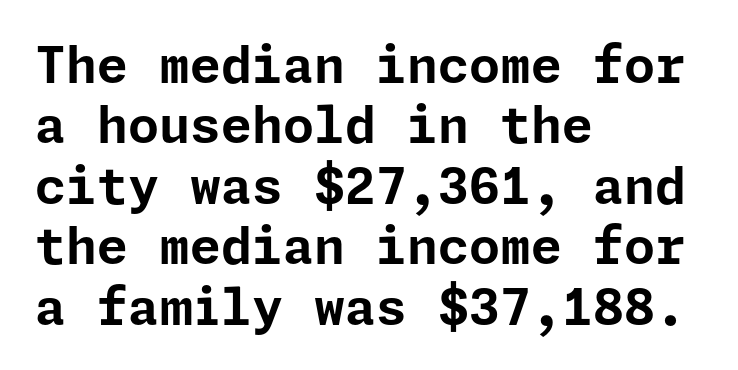
Type style note: lacks serifs. Nobody touched the tracking dial on this one. What weight is shown? A full bold with thick strokes. Glance below the letters and you will spot only blank space. The type sits square on the baseline with zero lean.
